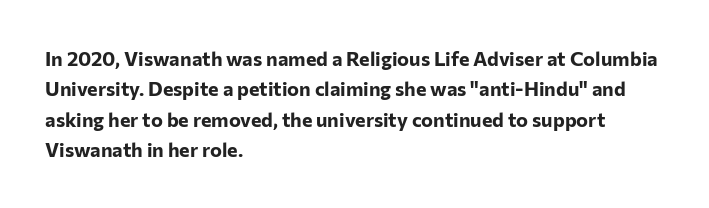
Q: Is the text bold? A: Yes.
Q: Is the text italic (slanted)? A: No, it is upright.
Q: Is the text underlined? A: No.
Q: How is the paragraph aligned? A: Left-aligned.
Q: Is the spacing between letters normal or unusually wide? A: Normal.
Q: Is the spacing between lines tight, normal or loose? A: Normal.
